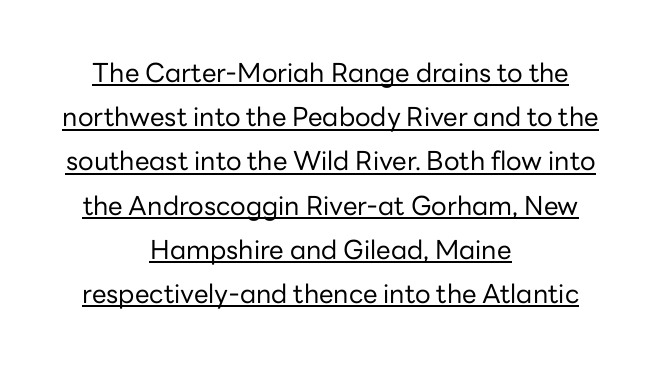
Q: Is the text bold? A: No.
Q: Is the text italic (slanted)? A: No, it is upright.
Q: Is the text underlined? A: Yes.
Q: How is the paragraph aligned? A: Centered.
Q: Is the spacing between letters normal or unusually wide? A: Normal.
Q: Is the spacing between lines tight, normal or loose? A: Normal.
